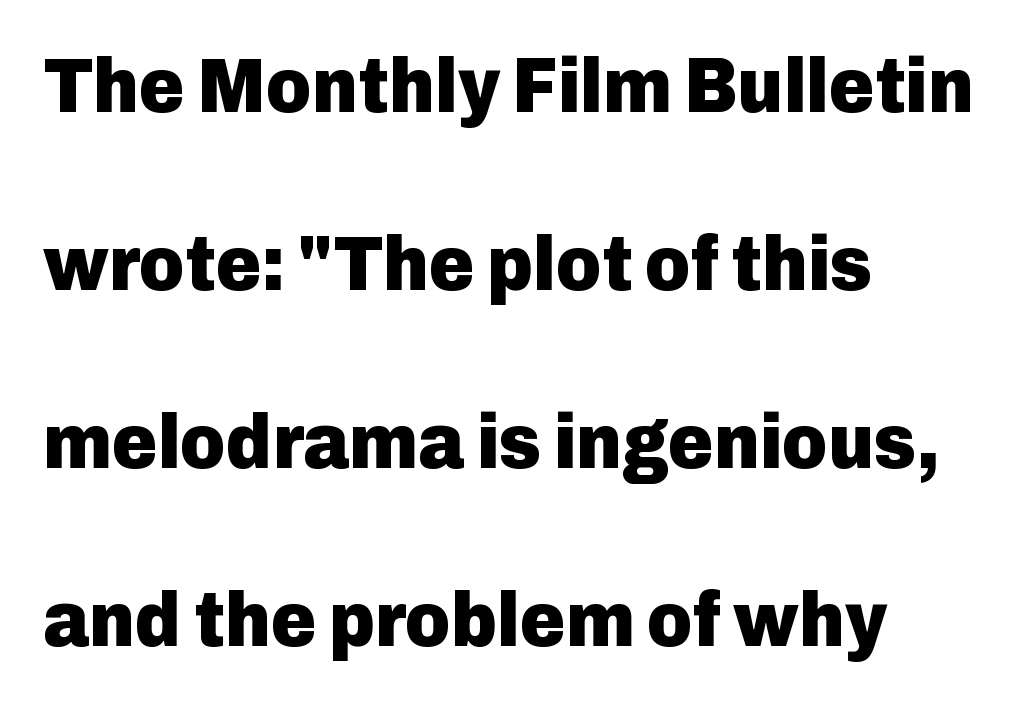
{"serif": "no", "italic": "no", "bold": "yes", "weight": "heavy", "width": "normal", "stroke_contrast": "low", "x_height": "medium", "monospaced": "no", "underline": "no", "align": "left", "line_spacing": "loose", "line_spacing_ratio": 2.28, "letter_spacing": "normal", "letter_spacing_em": 0.0, "glyph_px": 78}
